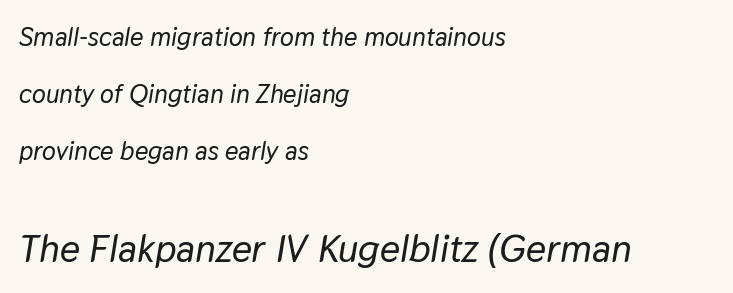
Q: Is the text italic (slanted)? A: Yes, it leans right by about 9 degrees.
Q: Is the text underlined? A: No.
Q: How is the paragraph aligned? A: Left-aligned.
Q: Is the spacing between letters normal or unusually wide? A: Normal.
Q: Is the spacing between lines tight, normal or loose? A: Loose.
Q: Which block of text is set in a larger size, the first (top) or the second (bottom)? A: The second (bottom) one.
Q: Width (condensed, normal, or wide)? A: Normal.
Q: Stroke contrast? A: Low.
Q: x-height? A: Medium.
Q: Monospaced? A: No.
